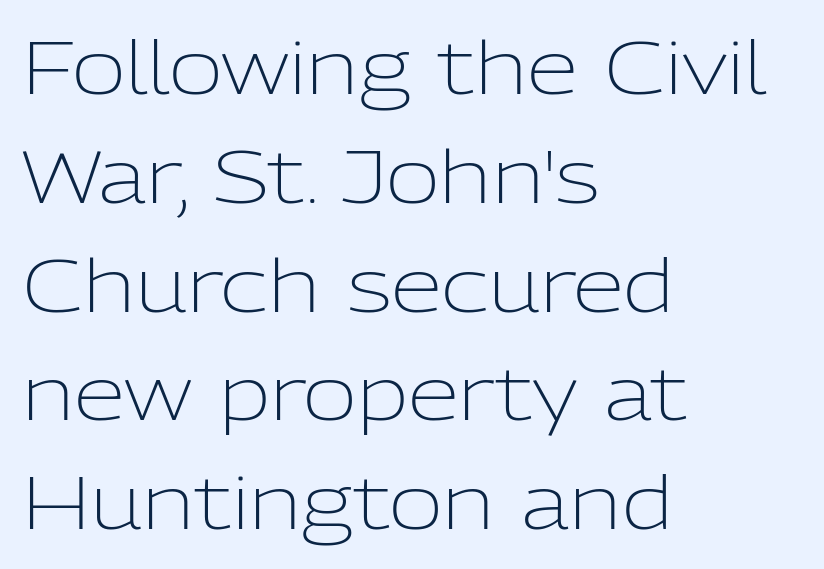
On a weight scale, this lands at 450 or below. Italic: no, the glyphs are upright roman. Lines of text with bare space underneath. If you measured baseline to baseline, you'd find a middling distance.
